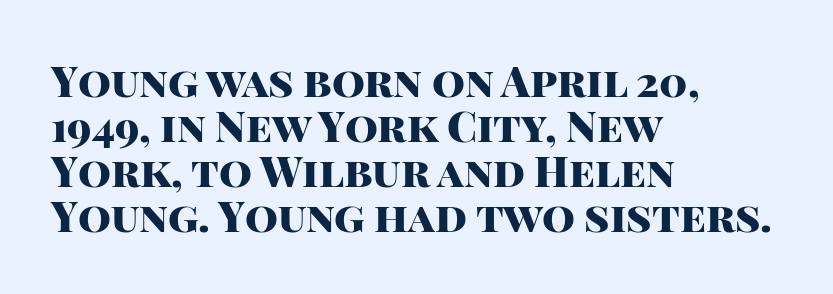
Set as a true bold cut, around the 700 mark. Where is the straight margin? On the left. The glyphs in this specimen are sans serif. How would I describe the line gaps? Narrow and economical. Underline: absent. Do the characters align in a grid? No, the font is proportional.
